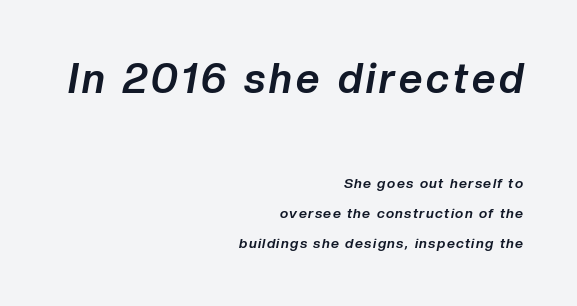
{"italic": "yes", "lean": "right", "slant_degrees": 10, "bold": "yes", "weight": "bold", "width": "normal", "stroke_contrast": "low", "x_height": "medium", "monospaced": "no", "underline": "no", "align": "right", "line_spacing": "loose", "line_spacing_ratio": 2.13, "larger_block": "first", "size_ratio": 2.93, "glyph_px": 41}
